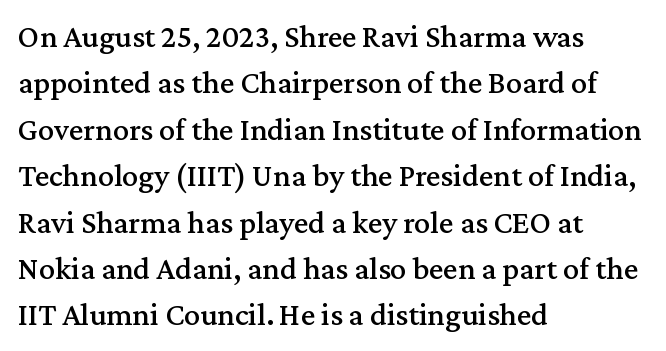
The image shows 32 px serif type, upright; set left-aligned, normal line spacing (1.45x), normal letter spacing, not underlined; medium stroke contrast and a medium x-height.
